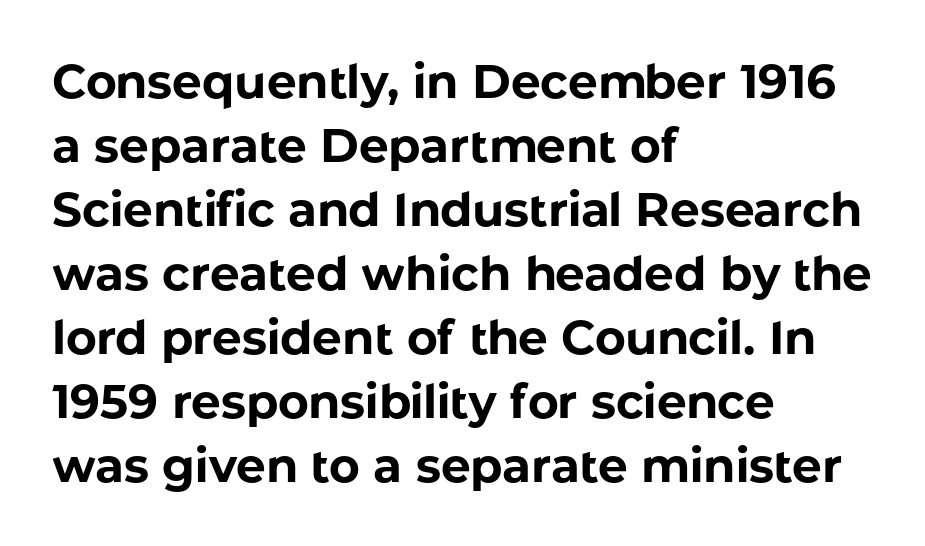
{"serif": "no", "italic": "no", "bold": "yes", "weight": "bold", "width": "normal", "stroke_contrast": "low", "x_height": "medium", "monospaced": "no", "underline": "no", "align": "left", "line_spacing": "normal", "line_spacing_ratio": 1.36, "letter_spacing": "normal", "letter_spacing_em": 0.0, "glyph_px": 47}
